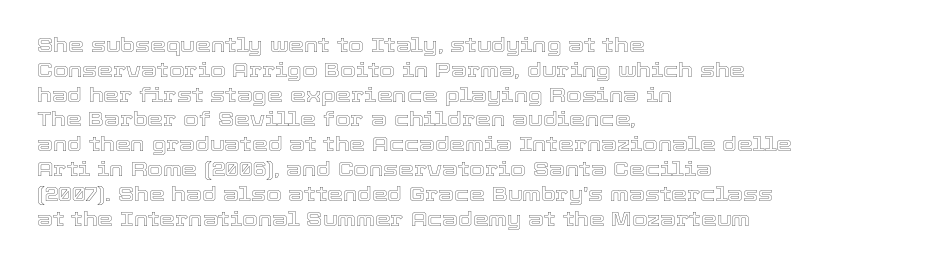
Q: Is the text italic (slanted)? A: No, it is upright.
Q: Is the text underlined? A: No.
Q: How is the paragraph aligned? A: Left-aligned.
Q: Is the spacing between letters normal or unusually wide? A: Normal.
